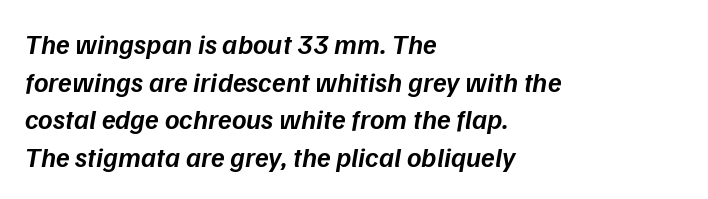
Q: Is the text bold? A: Semi-bold.
Q: Is the text italic (slanted)? A: Yes, it leans right by about 9 degrees.
Q: Is the text underlined? A: No.
Q: How is the paragraph aligned? A: Left-aligned.
Q: Is the spacing between letters normal or unusually wide? A: Normal.
Q: Is the spacing between lines tight, normal or loose? A: Normal.
Q: Width (condensed, normal, or wide)? A: Normal.
Q: Stroke contrast? A: Low.
Q: x-height? A: Medium.
Q: Monospaced? A: No.
